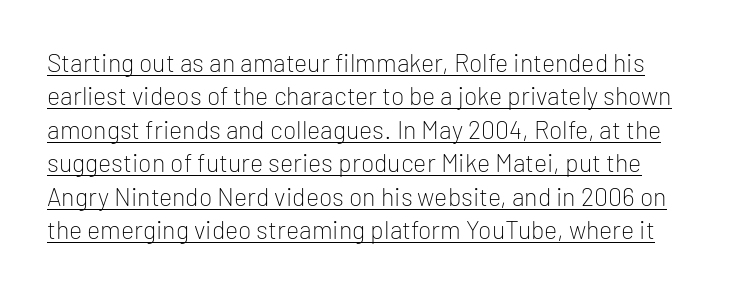
{"italic": "no", "bold": "no", "underline": "yes", "line_spacing": "normal", "line_spacing_ratio": 1.34, "letter_spacing": "normal", "letter_spacing_em": 0.0, "glyph_px": 25}
